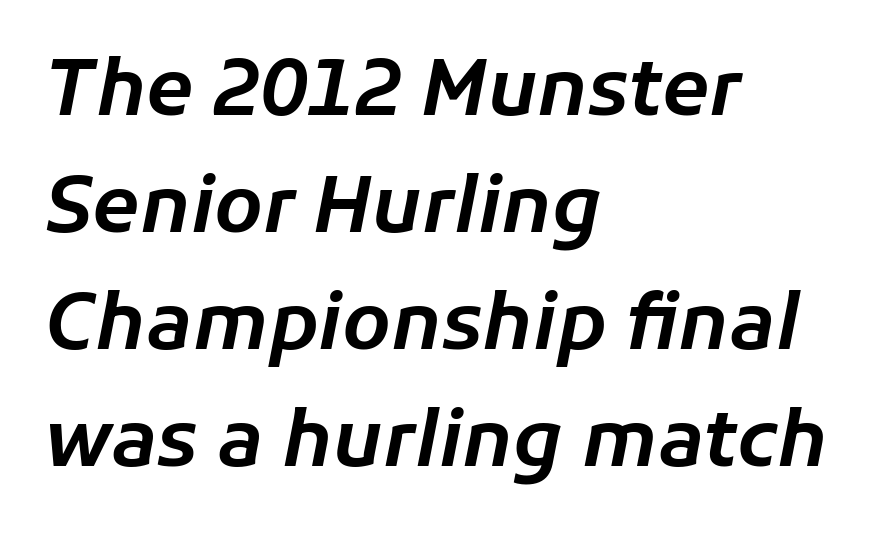
{"italic": "yes", "lean": "right", "slant_degrees": 11, "width": "normal", "stroke_contrast": "low", "x_height": "medium", "monospaced": "no", "underline": "no", "align": "left", "line_spacing": "normal", "line_spacing_ratio": 1.52, "letter_spacing": "normal", "letter_spacing_em": 0.0, "glyph_px": 77}
